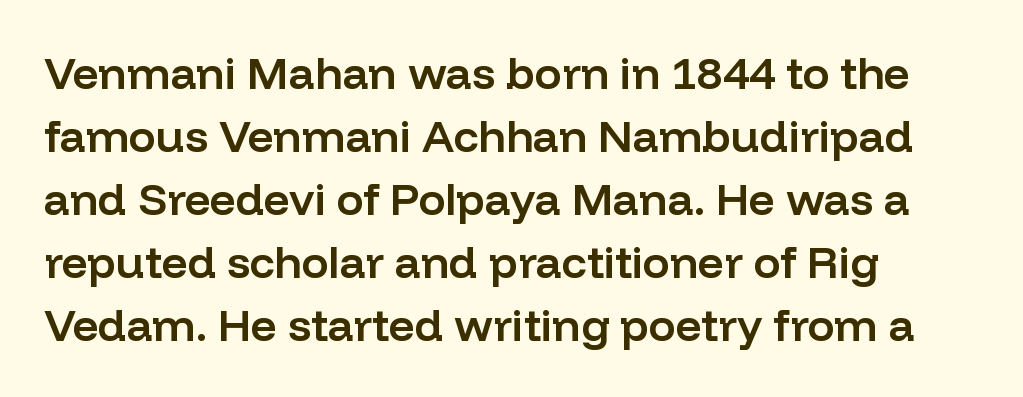
The image shows 45 px semibold sans-serif type, upright; set left-aligned, normal line spacing (1.4x), normal letter spacing, not underlined; low stroke contrast and a medium x-height.
